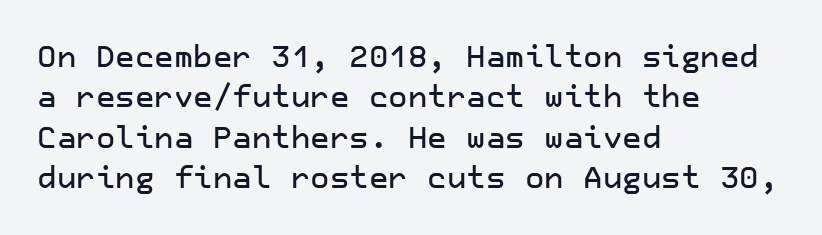
Characters follow at the spacing the type designer built in. Stroke terminals: plain, sans-serif. This sample keeps an unexceptional amount of space between lines. Beneath every word, the page is bare. Reading down the block, your eye returns to a fixed left position each line. Tall strokes in this sample are plumb rather than angled.
